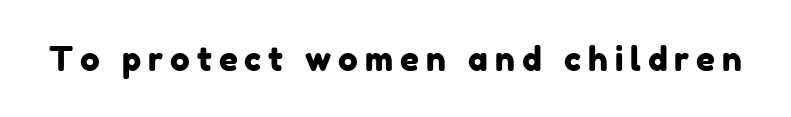
{"serif": "no", "width": "normal", "stroke_contrast": "low", "x_height": "medium", "monospaced": "no", "underline": "no", "letter_spacing": "wide", "letter_spacing_em": 0.21, "glyph_px": 33}
